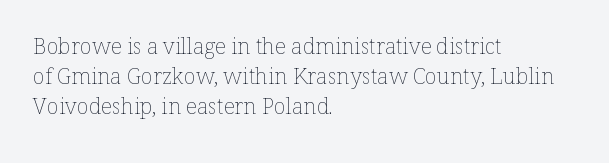
Q: Is the text bold? A: No.
Q: Is the text italic (slanted)? A: No, it is upright.
Q: Is the text underlined? A: No.
Q: How is the paragraph aligned? A: Left-aligned.
Q: Is the spacing between letters normal or unusually wide? A: Normal.
Q: Is the spacing between lines tight, normal or loose? A: Normal.
